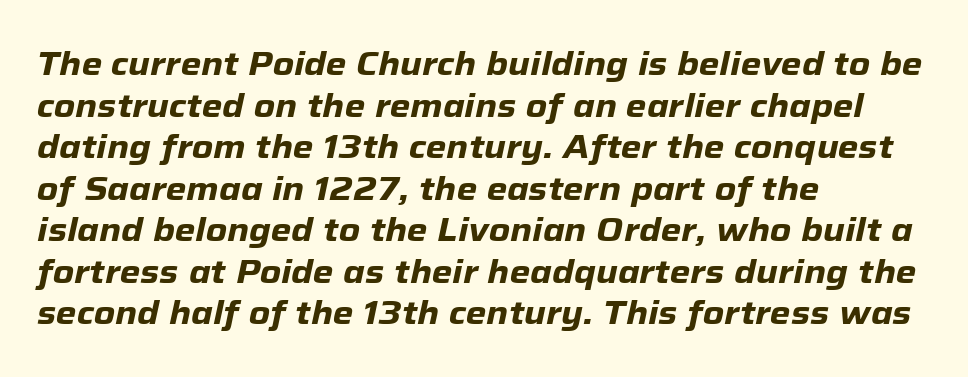
The image shows 33 px heavy type, italic (leaning right); set left-aligned, normal line spacing (1.26x), normal letter spacing, not underlined; low stroke contrast and a medium x-height.
